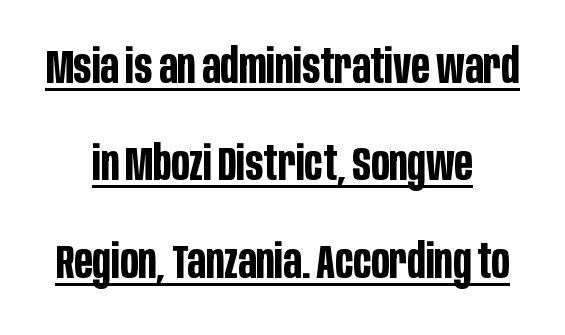
The image shows 47 px bold, condensed sans-serif type, upright; set centered, loose line spacing (2.07x), normal letter spacing, underlined; low stroke contrast and a large x-height.
